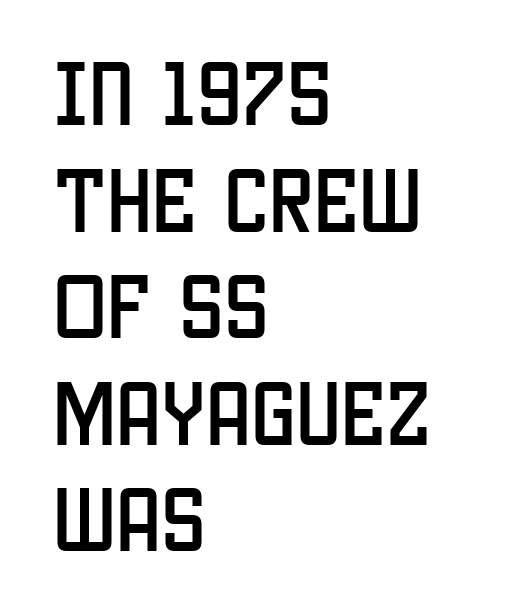
The image shows 72 px condensed sans-serif type, upright; set left-aligned, normal line spacing (1.48x), normal letter spacing, not underlined; low stroke contrast and a large x-height.
